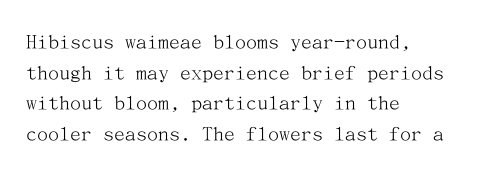
{"italic": "no", "bold": "no", "underline": "no", "align": "left", "line_spacing": "normal", "line_spacing_ratio": 1.39, "letter_spacing": "normal", "letter_spacing_em": 0.0, "glyph_px": 22}
